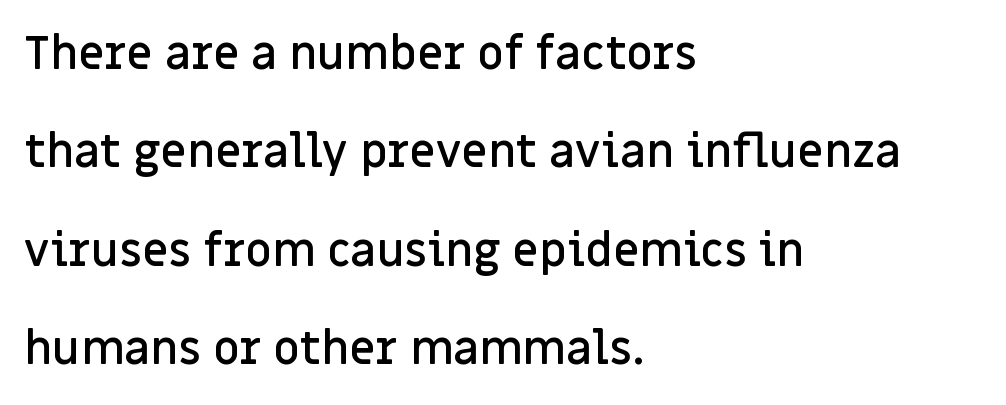
Q: Is the text bold? A: Semi-bold.
Q: Is the text italic (slanted)? A: No, it is upright.
Q: Is the typeface a serif or a sans-serif typeface? A: Sans-serif.
Q: Is the text underlined? A: No.
Q: How is the paragraph aligned? A: Left-aligned.
Q: Is the spacing between letters normal or unusually wide? A: Normal.
Q: Is the spacing between lines tight, normal or loose? A: Loose.
Q: Width (condensed, normal, or wide)? A: Normal.
Q: Stroke contrast? A: Low.
Q: x-height? A: Large.
Q: Monospaced? A: No.
